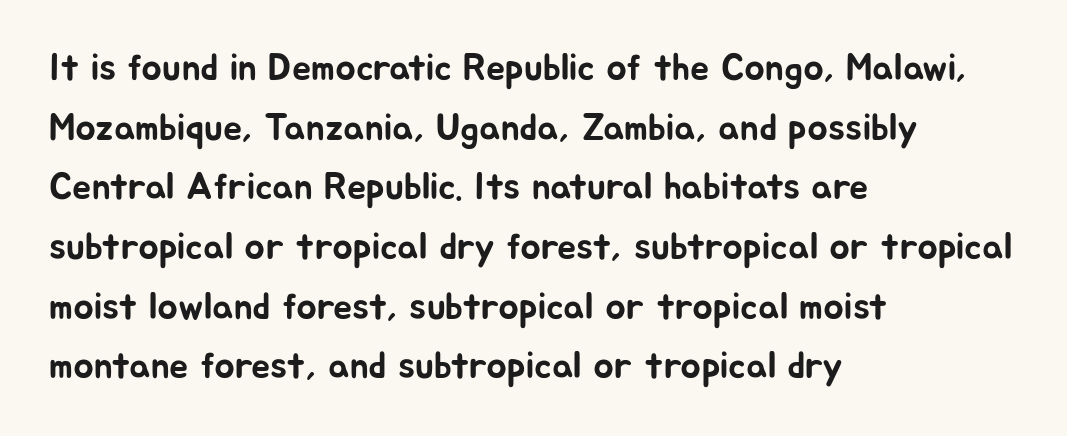
The image shows 38 px sans-serif type, upright; set left-aligned, normal line spacing (1.57x), normal letter spacing, not underlined; low stroke contrast and a medium x-height.
